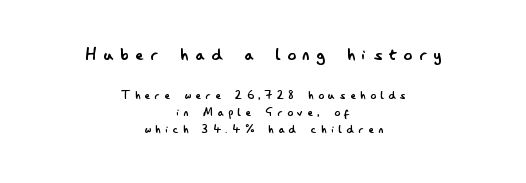
Q: Is the text bold? A: No.
Q: Is the text italic (slanted)? A: No, it is upright.
Q: Is the text underlined? A: No.
Q: How is the paragraph aligned? A: Centered.
Q: Is the spacing between letters normal or unusually wide? A: Unusually wide.
Q: Which block of text is set in a larger size, the first (top) or the second (bottom)? A: The first (top) one.
